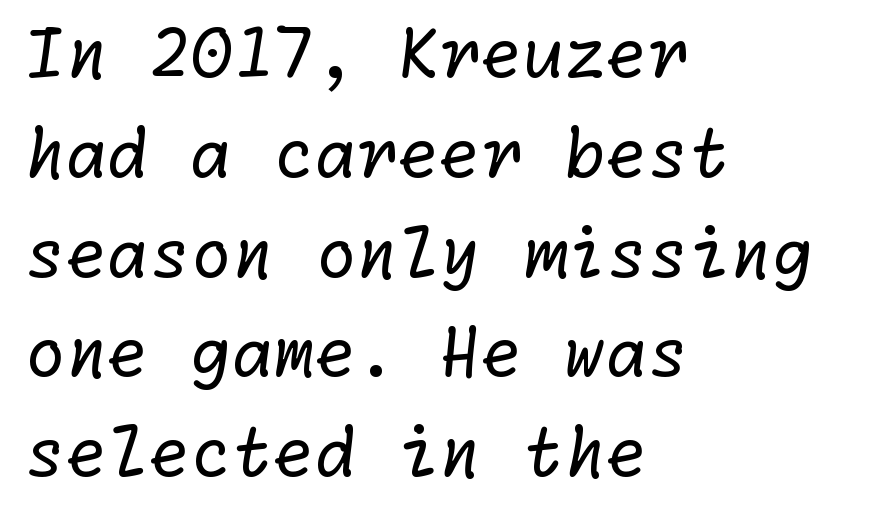
The image shows 67 px regular-weight sans-serif type; set left-aligned, normal line spacing (1.49x), normal letter spacing, not underlined; low stroke contrast and a medium x-height.
